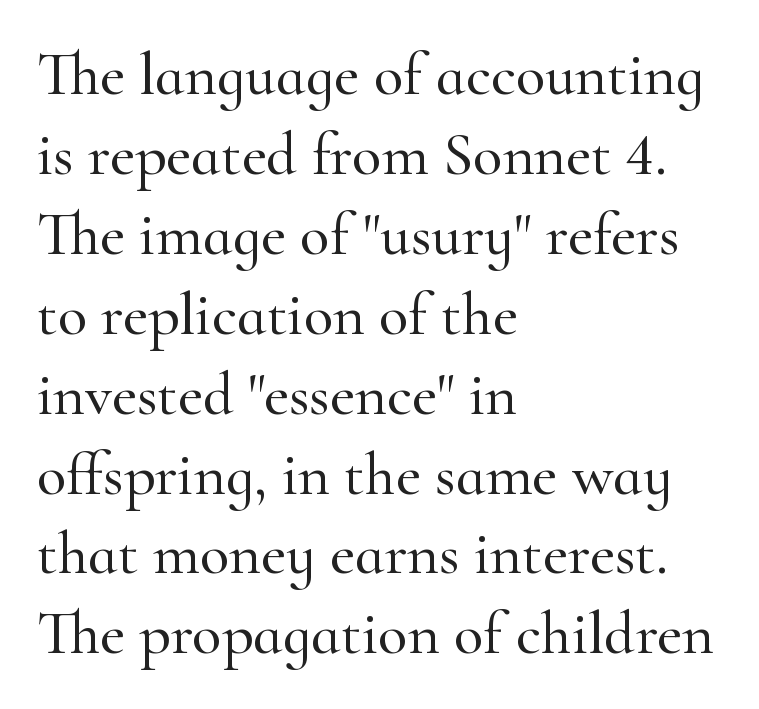
{"serif": "yes", "italic": "no", "width": "normal", "stroke_contrast": "high", "x_height": "small", "monospaced": "no", "underline": "no", "align": "left", "line_spacing": "normal", "line_spacing_ratio": 1.31, "letter_spacing": "normal", "letter_spacing_em": 0.0, "glyph_px": 61}
